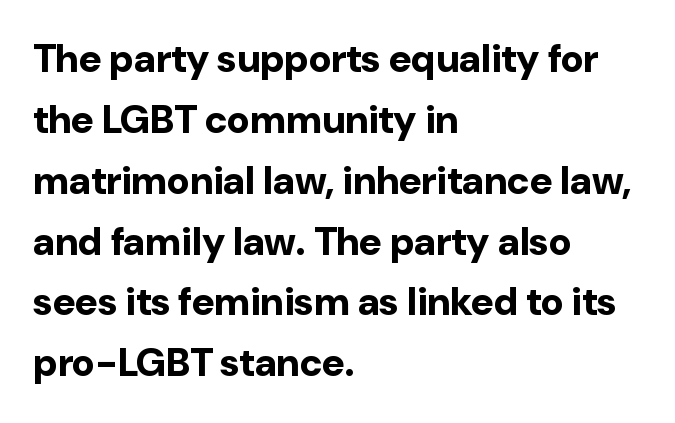
Q: Is the text bold? A: Yes.
Q: Is the text italic (slanted)? A: No, it is upright.
Q: Is the typeface a serif or a sans-serif typeface? A: Sans-serif.
Q: Is the text underlined? A: No.
Q: How is the paragraph aligned? A: Left-aligned.
Q: Is the spacing between letters normal or unusually wide? A: Normal.
Q: Is the spacing between lines tight, normal or loose? A: Normal.
Q: Width (condensed, normal, or wide)? A: Normal.
Q: Stroke contrast? A: Low.
Q: x-height? A: Medium.
Q: Monospaced? A: No.
